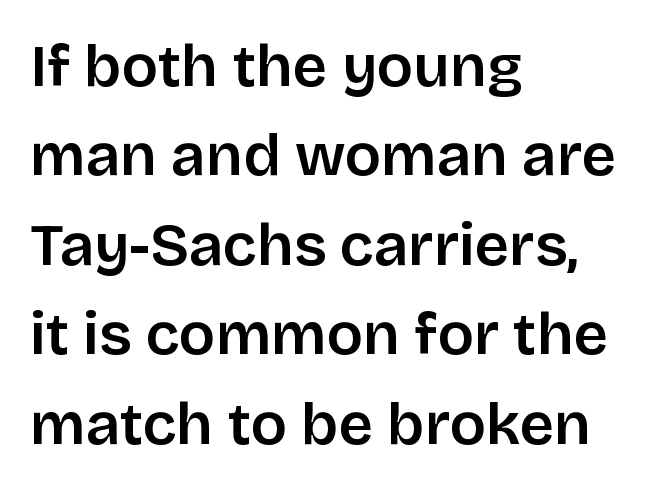
Here the glyphs are tracked normally, forming tight word shapes. These lines are rendered in a variable-pitch font. The passage shown stacks its lines at a standard gap. Descenders hang freely into open space.
